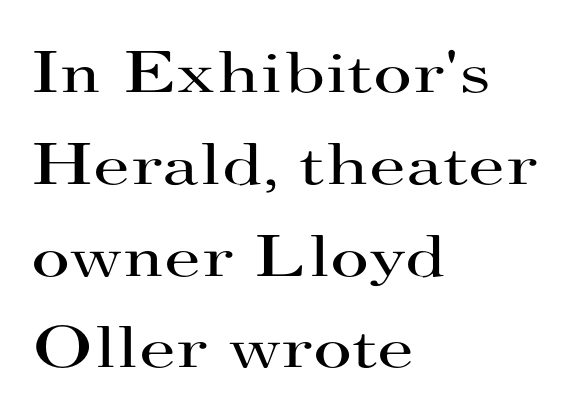
The image shows 60 px regular-weight, wide serif type, upright; set left-aligned, normal line spacing (1.53x), normal letter spacing, not underlined; high stroke contrast and a small x-height.
